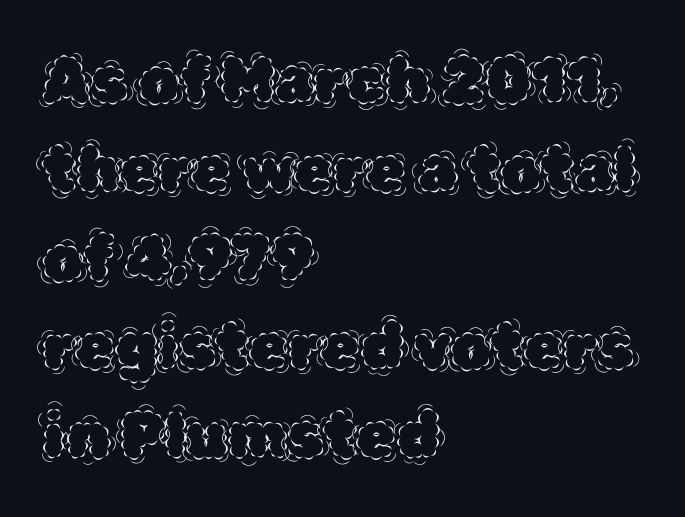
The image shows 63 px thin type, upright; set left-aligned, normal line spacing (1.41x), normal letter spacing, not underlined; a large x-height.
